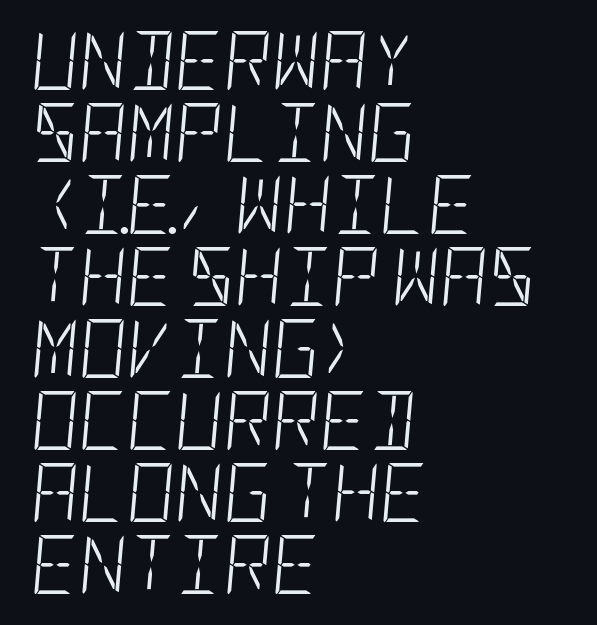
Q: Is the text bold? A: No.
Q: Is the text italic (slanted)? A: Yes, it leans right by about 5 degrees.
Q: Is the text underlined? A: No.
Q: How is the paragraph aligned? A: Left-aligned.
Q: Is the spacing between letters normal or unusually wide? A: Normal.
Q: Width (condensed, normal, or wide)? A: Condensed.
Q: Stroke contrast? A: Low.
Q: x-height? A: Large.
